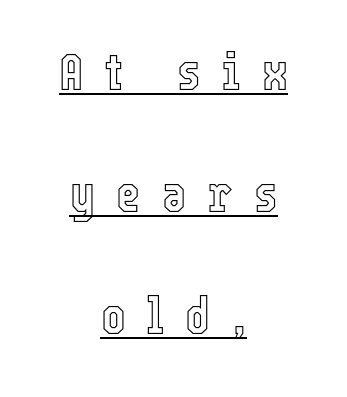
{"italic": "no", "width": "condensed", "x_height": "medium", "monospaced": "no", "underline": "yes", "align": "center", "line_spacing": "loose", "line_spacing_ratio": 2.35, "letter_spacing": "wide", "letter_spacing_em": 0.41, "glyph_px": 52}
